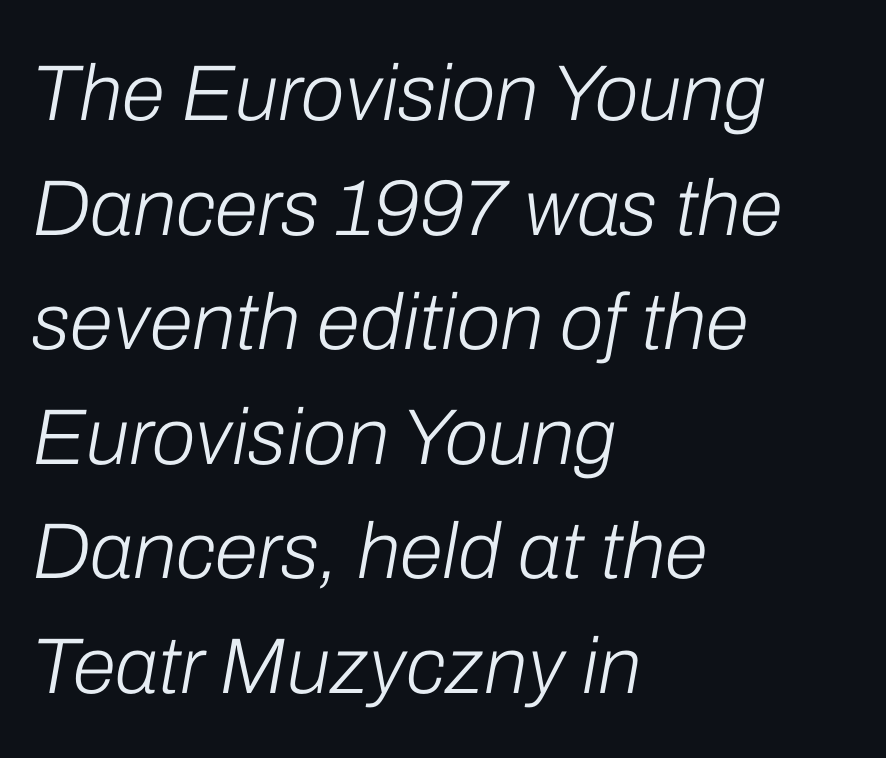
{"italic": "yes", "lean": "right", "slant_degrees": 10, "bold": "no", "weight": "light", "width": "normal", "stroke_contrast": "low", "x_height": "medium", "monospaced": "no", "underline": "no", "align": "left", "line_spacing": "normal", "line_spacing_ratio": 1.45, "letter_spacing": "normal", "letter_spacing_em": 0.0, "glyph_px": 79}
